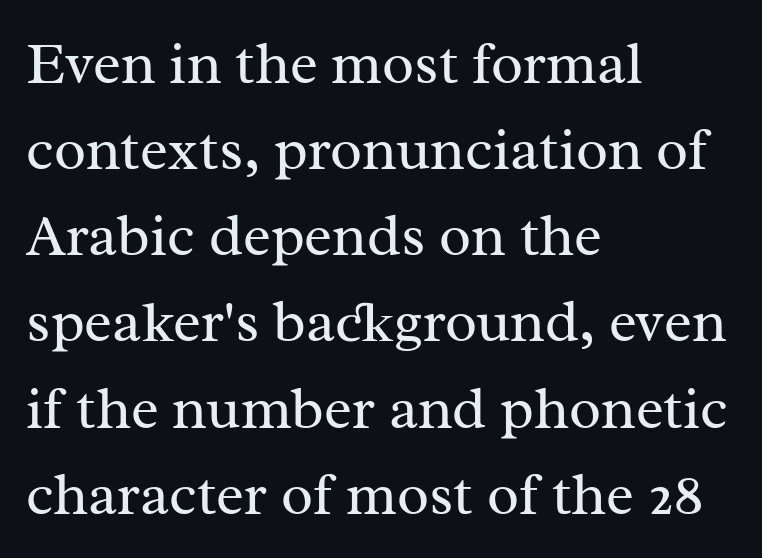
Nothing unusual about the tracking: characters are spaced as the font intends. The string is rendered with underlining switched off. Rendered with straight, roman letterforms. Think of a printed novel: that variable character pitch is what you see here.
